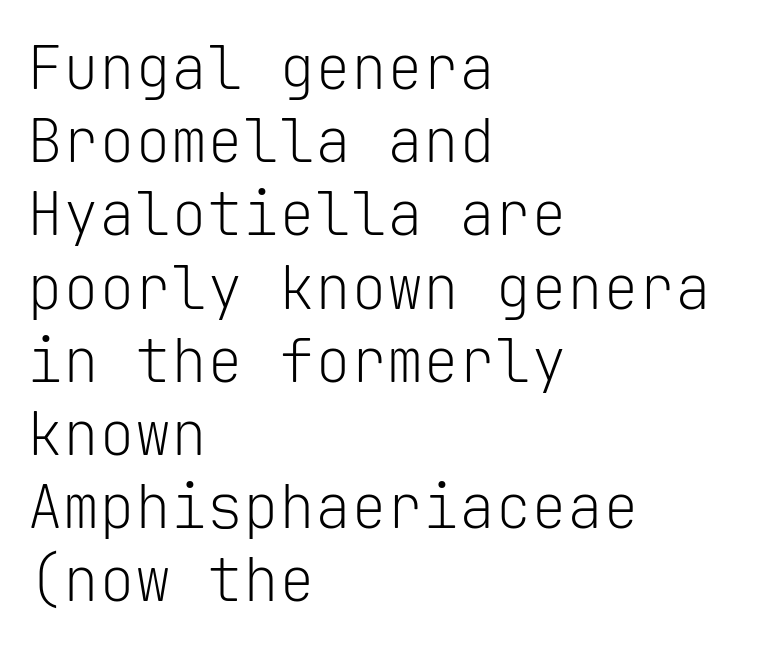
{"serif": "no", "italic": "no", "bold": "no", "weight": "light", "width": "normal", "stroke_contrast": "low", "x_height": "medium", "monospaced": "yes", "underline": "no", "align": "left", "line_spacing_ratio": 1.22, "letter_spacing": "normal", "letter_spacing_em": 0.0, "glyph_px": 60}
